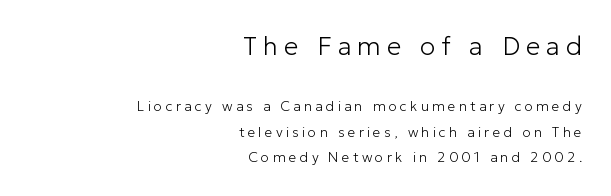
{"italic": "no", "bold": "no", "underline": "no", "align": "right", "line_spacing_ratio": 1.82, "letter_spacing": "wide", "letter_spacing_em": 0.23, "larger_block": "first", "size_ratio": 1.86, "glyph_px": 26}
